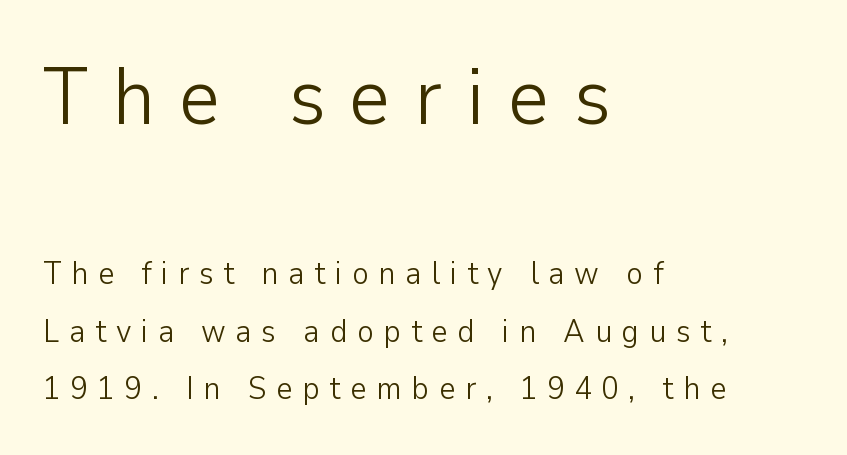
{"serif": "no", "italic": "no", "bold": "no", "weight": "light", "width": "normal", "stroke_contrast": "low", "x_height": "medium", "monospaced": "no", "underline": "no", "align": "left", "line_spacing_ratio": 1.8, "letter_spacing": "wide", "letter_spacing_em": 0.3, "larger_block": "first", "size_ratio": 2.5, "glyph_px": 80}
